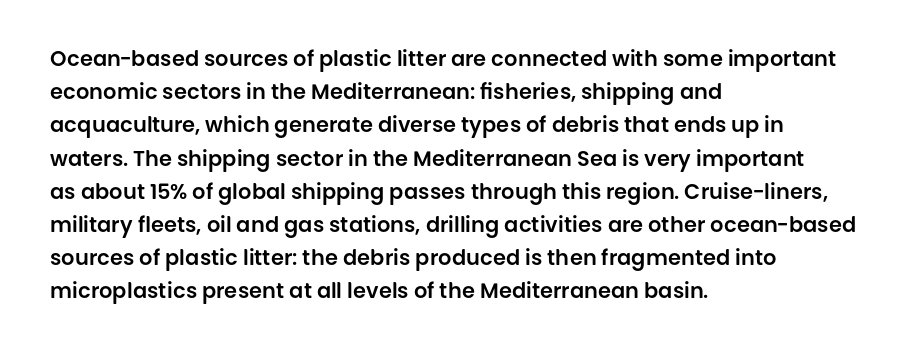
The tracking reads as untouched default to a designer's eye. Anything drawn beneath the words? Only blank space. Leading: standard. The lettering holds an erect, upright posture throughout.
